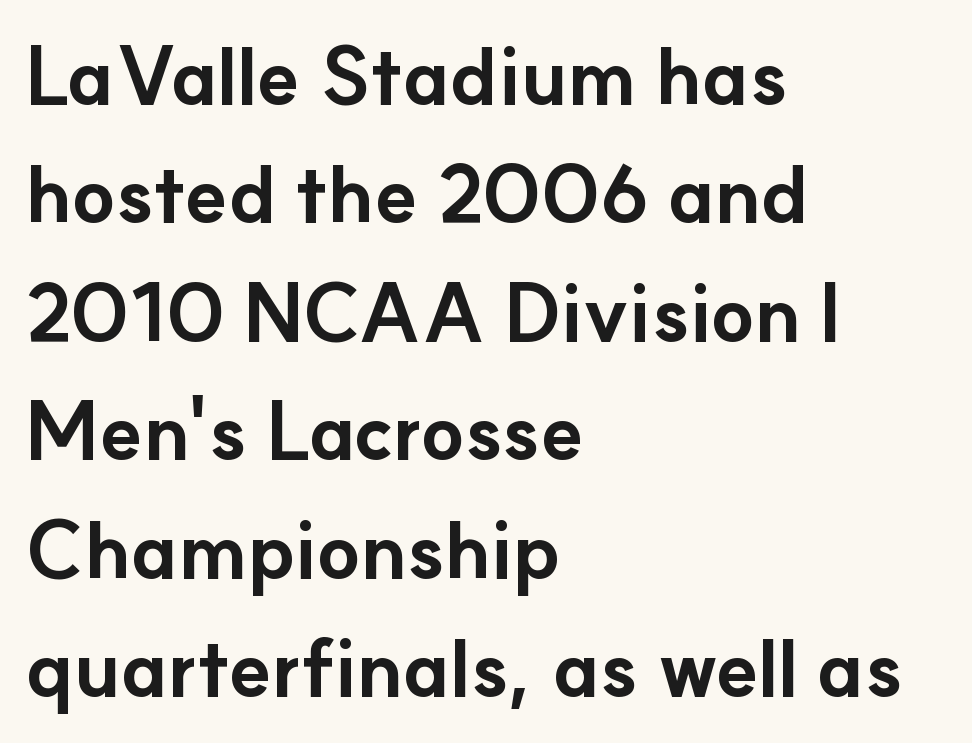
Q: Is the text bold? A: Yes.
Q: Is the text italic (slanted)? A: No, it is upright.
Q: Is the typeface a serif or a sans-serif typeface? A: Sans-serif.
Q: Is the text underlined? A: No.
Q: How is the paragraph aligned? A: Left-aligned.
Q: Is the spacing between letters normal or unusually wide? A: Normal.
Q: Is the spacing between lines tight, normal or loose? A: Normal.
Q: Width (condensed, normal, or wide)? A: Normal.
Q: Stroke contrast? A: Low.
Q: x-height? A: Small.
Q: Monospaced? A: No.
